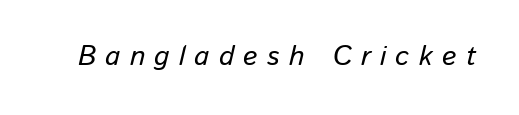
Q: Is the text italic (slanted)? A: Yes, it leans right by about 13 degrees.
Q: Is the text underlined? A: No.
Q: Is the spacing between letters normal or unusually wide? A: Unusually wide.
Q: Width (condensed, normal, or wide)? A: Normal.
Q: Stroke contrast? A: Low.
Q: x-height? A: Medium.
Q: Monospaced? A: No.
